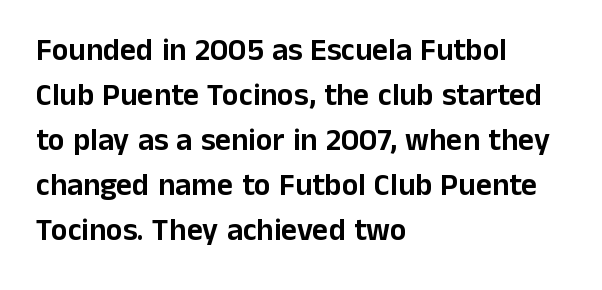
The image shows 31 px sans-serif type, upright; set left-aligned, normal line spacing (1.45x), normal letter spacing, not underlined; low stroke contrast and a medium x-height.
